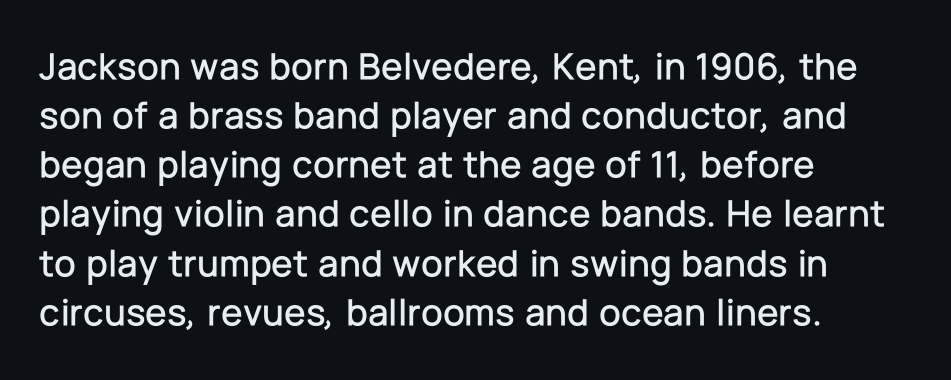
Q: Is the text italic (slanted)? A: No, it is upright.
Q: Is the typeface a serif or a sans-serif typeface? A: Sans-serif.
Q: Is the text underlined? A: No.
Q: How is the paragraph aligned? A: Left-aligned.
Q: Is the spacing between letters normal or unusually wide? A: Normal.
Q: Is the spacing between lines tight, normal or loose? A: Normal.
Q: Width (condensed, normal, or wide)? A: Normal.
Q: Stroke contrast? A: Low.
Q: x-height? A: Medium.
Q: Monospaced? A: No.
